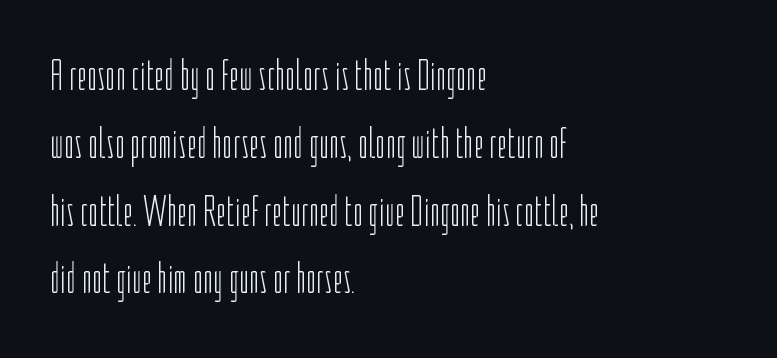
Q: Is the text bold? A: No.
Q: Is the text italic (slanted)? A: No, it is upright.
Q: Is the typeface a serif or a sans-serif typeface? A: Sans-serif.
Q: Is the text underlined? A: No.
Q: How is the paragraph aligned? A: Left-aligned.
Q: Is the spacing between letters normal or unusually wide? A: Normal.
Q: Is the spacing between lines tight, normal or loose? A: Normal.
Q: Width (condensed, normal, or wide)? A: Condensed.
Q: Stroke contrast? A: Low.
Q: x-height? A: Medium.
Q: Monospaced? A: No.
